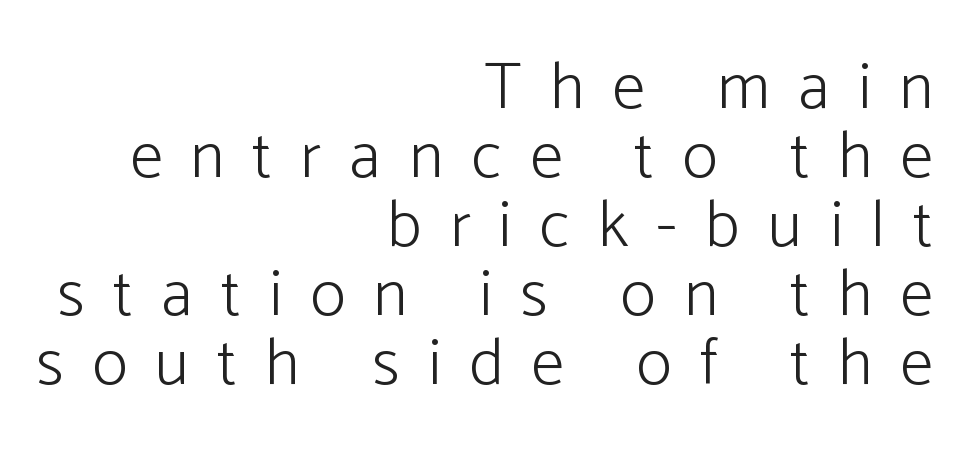
{"serif": "no", "italic": "no", "bold": "no", "weight": "light", "width": "normal", "stroke_contrast": "low", "x_height": "medium", "monospaced": "no", "underline": "no", "align": "right", "line_spacing": "tight", "line_spacing_ratio": 1.03, "letter_spacing": "wide", "letter_spacing_em": 0.42, "glyph_px": 67}
